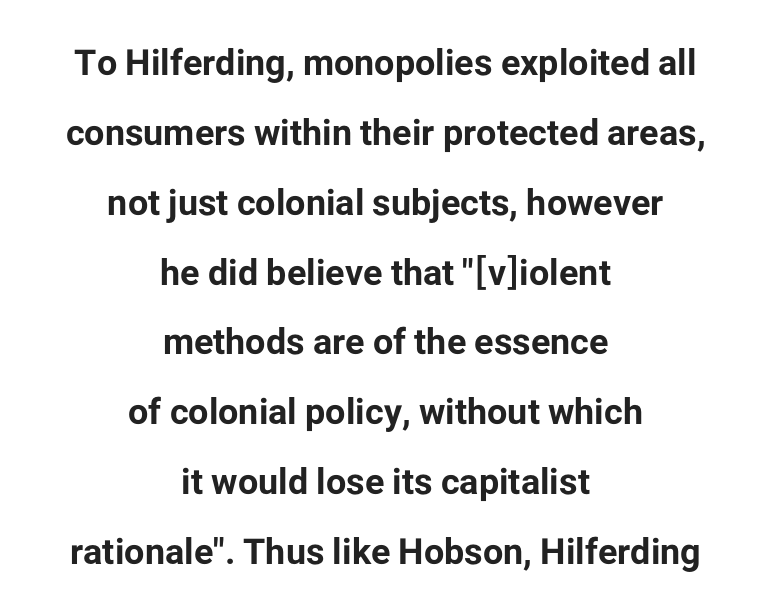
{"serif": "no", "italic": "no", "bold": "yes", "weight": "bold", "width": "normal", "stroke_contrast": "low", "x_height": "medium", "monospaced": "no", "underline": "no", "align": "center", "line_spacing": "loose", "line_spacing_ratio": 1.94, "letter_spacing": "normal", "letter_spacing_em": 0.0, "glyph_px": 36}
